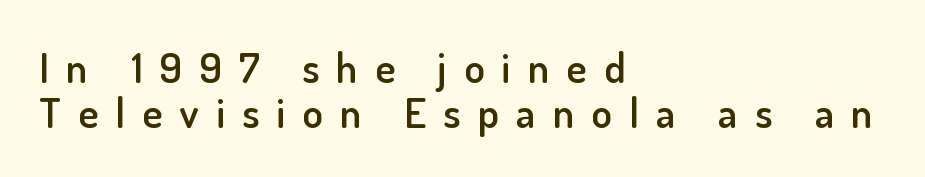
The image shows 42 px semibold sans-serif type, upright; set left-aligned, tight line spacing (1.06x), unusually wide letter spacing (+0.41 em), not underlined; low stroke contrast and a small x-height.
